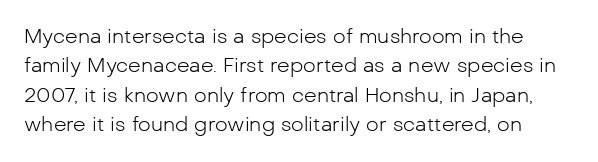
The image shows 20 px text type, upright; set normal line spacing (1.47x), normal letter spacing, not underlined.
